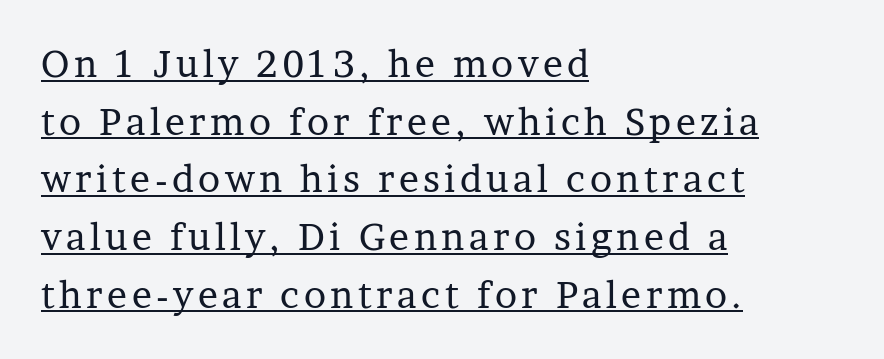
{"serif": "yes", "italic": "no", "bold": "no", "weight": "regular", "width": "normal", "stroke_contrast": "low", "x_height": "medium", "monospaced": "no", "underline": "yes", "align": "left", "line_spacing": "normal", "line_spacing_ratio": 1.56, "glyph_px": 37}
